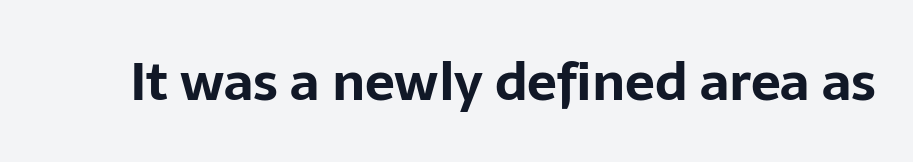
{"serif": "no", "italic": "no", "bold": "yes", "weight": "bold", "width": "normal", "stroke_contrast": "low", "x_height": "medium", "monospaced": "no", "underline": "no", "letter_spacing": "normal", "letter_spacing_em": 0.0, "glyph_px": 53}
